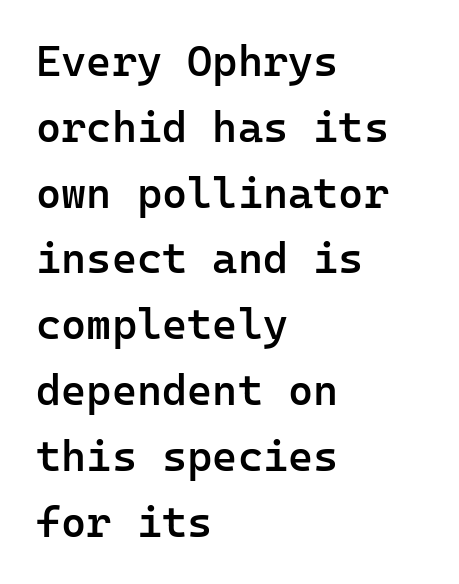
Q: Is the text bold? A: Semi-bold.
Q: Is the text italic (slanted)? A: No, it is upright.
Q: Is the typeface a serif or a sans-serif typeface? A: Sans-serif.
Q: Is the text underlined? A: No.
Q: How is the paragraph aligned? A: Left-aligned.
Q: Is the spacing between letters normal or unusually wide? A: Normal.
Q: Is the spacing between lines tight, normal or loose? A: Normal.
Q: Width (condensed, normal, or wide)? A: Normal.
Q: Stroke contrast? A: Low.
Q: x-height? A: Medium.
Q: Monospaced? A: Yes.
